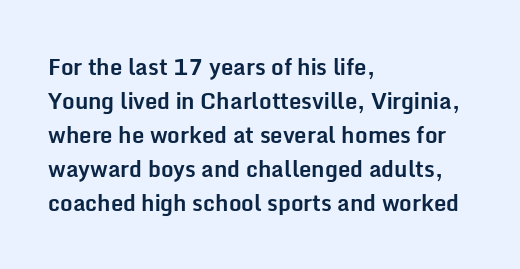
The image shows 22 px bold type, upright; set left-aligned, normal line spacing (1.54x), normal letter spacing, not underlined.
